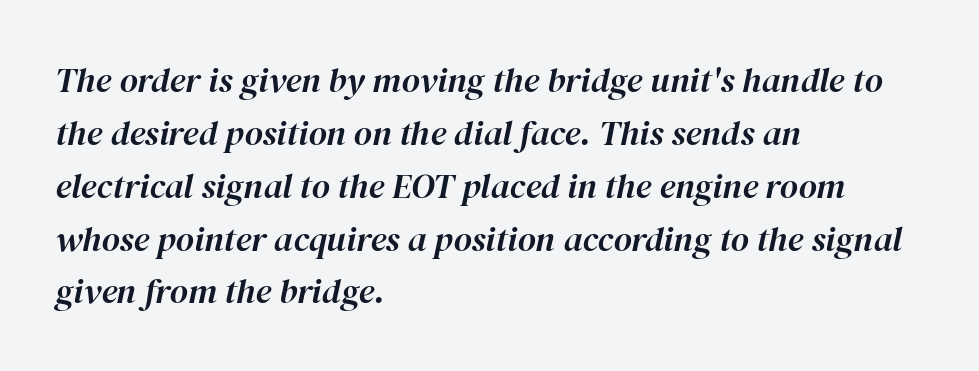
{"italic": "yes", "lean": "right", "slant_degrees": 12, "width": "normal", "stroke_contrast": "high", "x_height": "medium", "monospaced": "no", "underline": "no", "align": "left", "line_spacing": "normal", "line_spacing_ratio": 1.51, "letter_spacing": "normal", "letter_spacing_em": 0.0, "glyph_px": 35}
